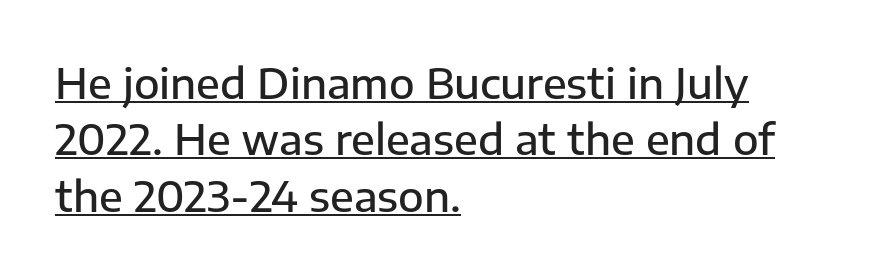
The image shows 42 px semibold sans-serif type, upright; set left-aligned, normal line spacing (1.34x), normal letter spacing, underlined; low stroke contrast and a medium x-height.
